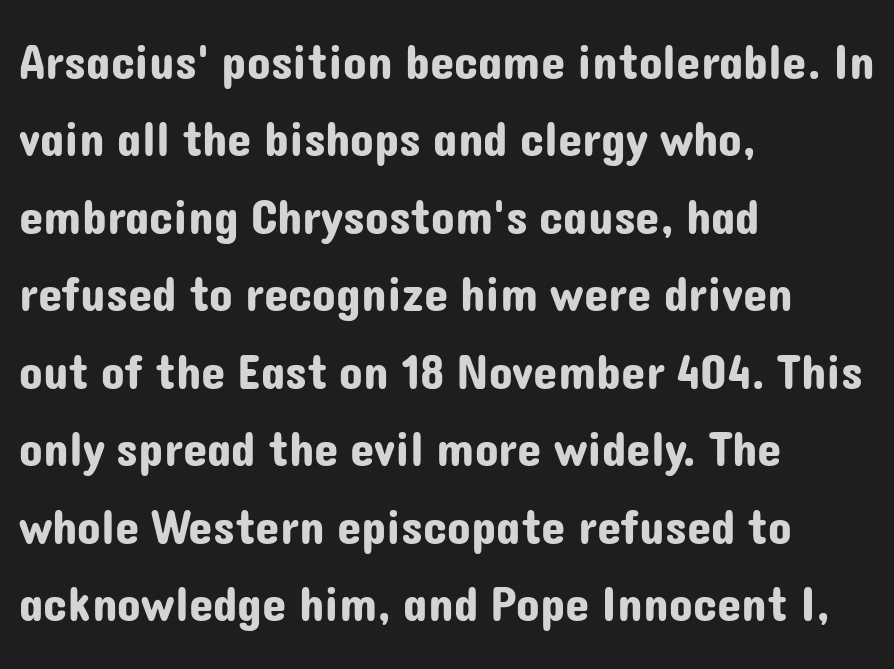
Q: Is the text italic (slanted)? A: No, it is upright.
Q: Is the typeface a serif or a sans-serif typeface? A: Sans-serif.
Q: Is the text underlined? A: No.
Q: How is the paragraph aligned? A: Left-aligned.
Q: Is the spacing between letters normal or unusually wide? A: Normal.
Q: Is the spacing between lines tight, normal or loose? A: Normal.
Q: Width (condensed, normal, or wide)? A: Normal.
Q: Stroke contrast? A: Low.
Q: x-height? A: Medium.
Q: Monospaced? A: No.
